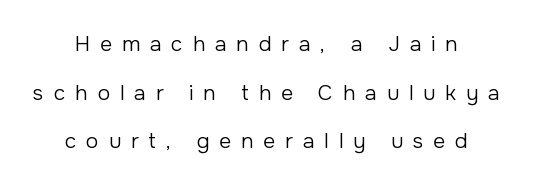
Q: Is the text bold? A: No.
Q: Is the text italic (slanted)? A: No, it is upright.
Q: Is the text underlined? A: No.
Q: Is the spacing between letters normal or unusually wide? A: Unusually wide.
Q: Is the spacing between lines tight, normal or loose? A: Loose.
